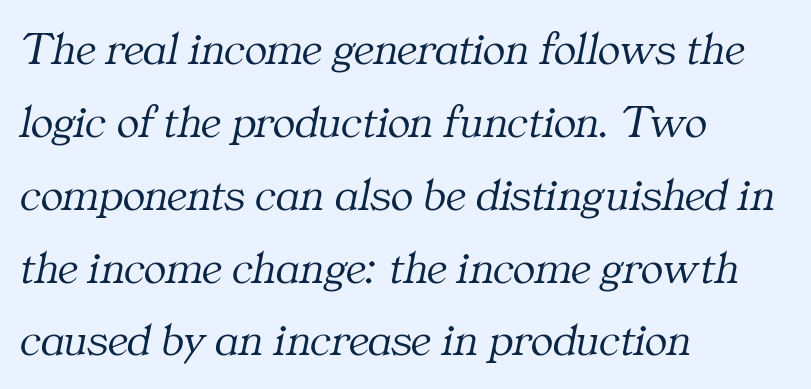
{"serif": "yes", "italic": "yes", "lean": "right", "slant_degrees": 11, "bold": "no", "weight": "light", "width": "normal", "stroke_contrast": "medium", "x_height": "medium", "monospaced": "no", "underline": "no", "align": "left", "line_spacing": "normal", "line_spacing_ratio": 1.55, "letter_spacing": "normal", "letter_spacing_em": 0.0, "glyph_px": 47}
